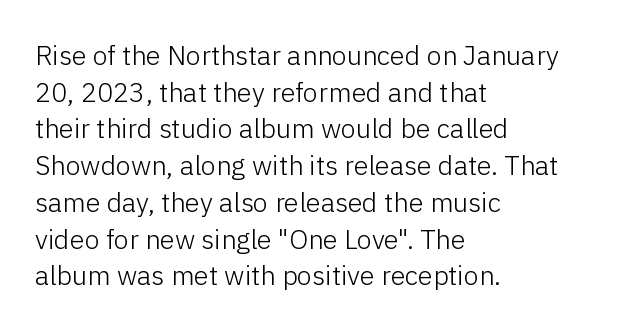
The image shows 27 px text type, upright; set left-aligned, normal line spacing (1.36x), normal letter spacing, not underlined.
